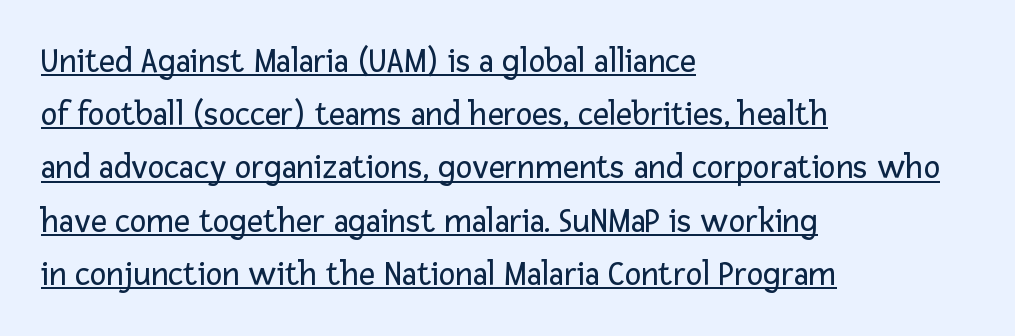
The image shows 35 px regular-weight sans-serif type, upright; set left-aligned, normal line spacing (1.52x), normal letter spacing, underlined; low stroke contrast and a medium x-height.
